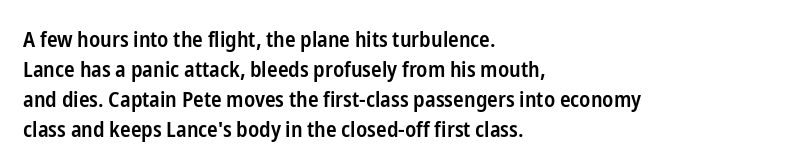
The rows are spaced the way most documents space them. Default kerning and tracking; the words read as compact shapes. Reading down the block, your eye returns to a fixed left position each line. The lettering stays uniformly vertical, giving the passage a roman look. Set as a demibold, roughly 600 on the weight scale.
